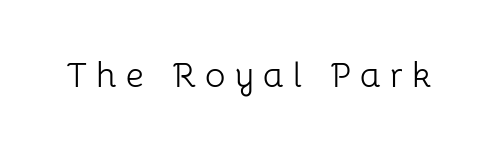
The image shows 35 px light sans-serif type, upright; set unusually wide letter spacing (+0.26 em), not underlined; low stroke contrast and a medium x-height.
